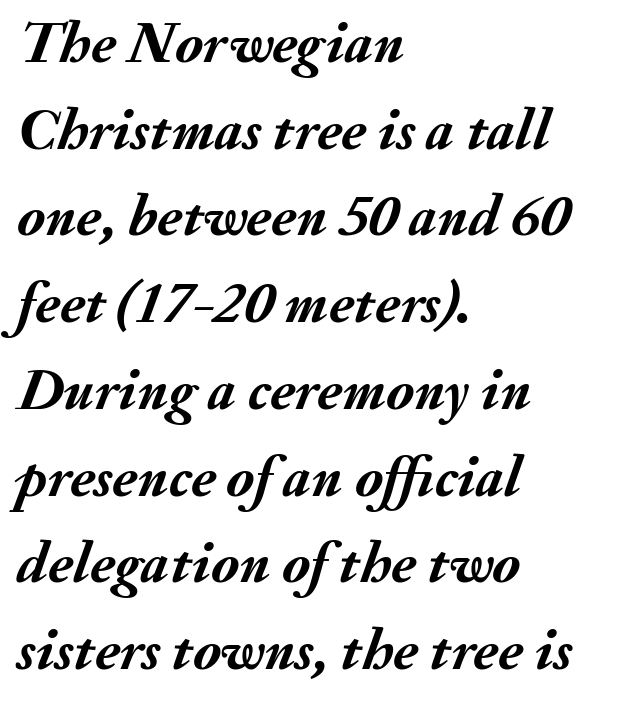
The image shows 59 px semibold type, italic (leaning right); set left-aligned, normal line spacing (1.47x), normal letter spacing, not underlined; medium stroke contrast and a small x-height.
